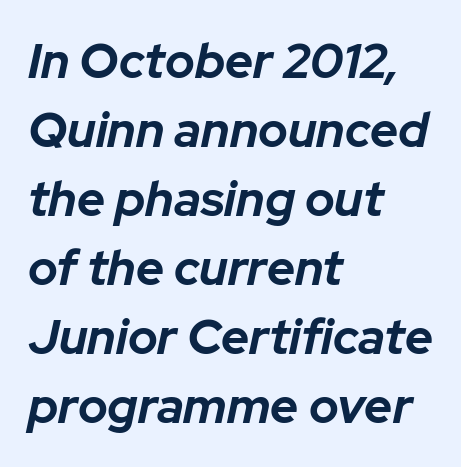
Emphasis-style slanted type is in use. Is the block centered? No — it sits flush against the left margin. Glance below the letters and you will spot only blank space. Strong, thick strokes mark this as bold type.
